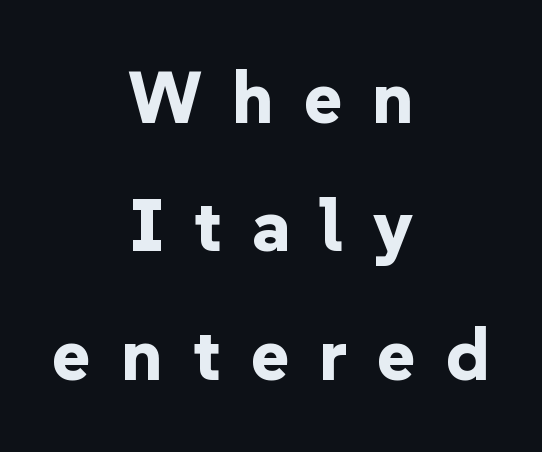
{"serif": "no", "italic": "no", "bold": "yes", "weight": "bold", "width": "normal", "stroke_contrast": "low", "x_height": "medium", "monospaced": "no", "underline": "no", "align": "center", "line_spacing_ratio": 1.76, "letter_spacing": "wide", "letter_spacing_em": 0.41, "glyph_px": 73}
